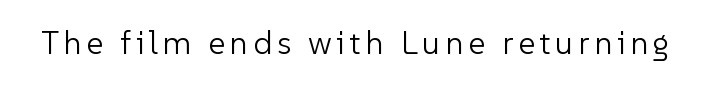
The image shows 33 px light sans-serif type, upright; set not underlined; low stroke contrast and a medium x-height.
